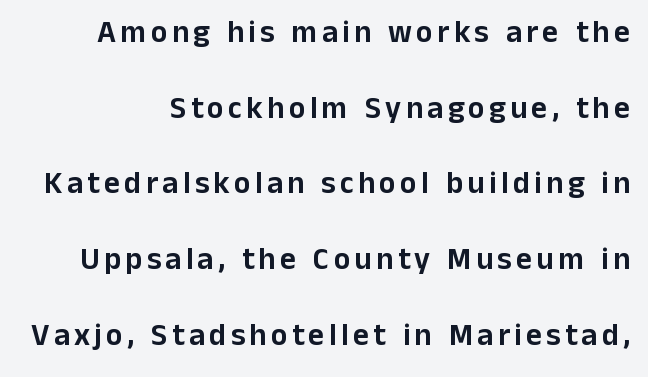
Rendered with straight, roman letterforms. Note the varied advance widths — an 'i' is clearly narrower than an 'm'. The area under the type is left untouched. What's the leading like? Stretched, with rows far apart. Typographically, this falls in the sans-serif category.
